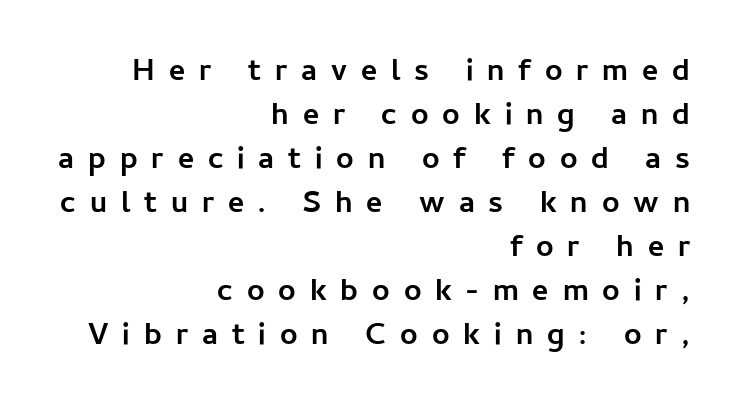
The rows are spaced the way most documents space them. The face used here has the dense, thick strokes of a bold. A typesetter would call this proportional, since set widths differ per character. Bare-footed words on every line.
